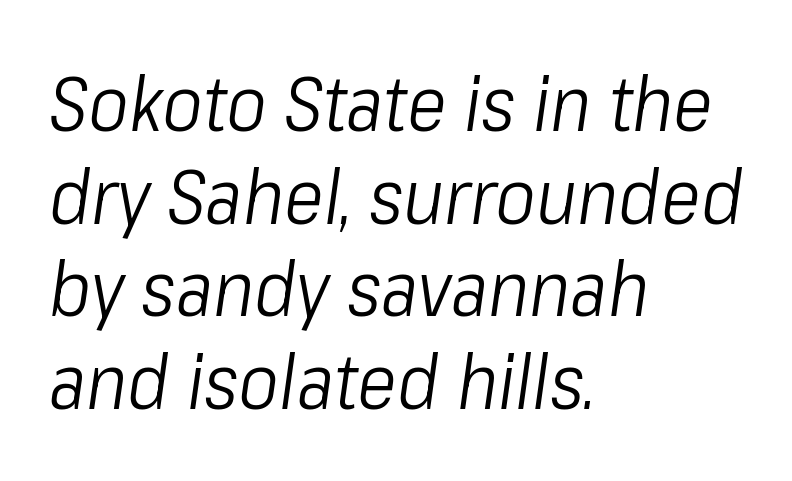
{"italic": "yes", "lean": "right", "slant_degrees": 8, "bold": "no", "weight": "light", "width": "condensed", "stroke_contrast": "low", "x_height": "medium", "monospaced": "no", "underline": "no", "align": "left", "line_spacing_ratio": 1.22, "letter_spacing": "normal", "letter_spacing_em": 0.0, "glyph_px": 76}
